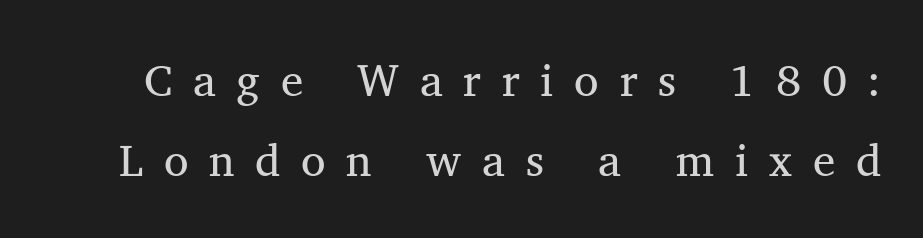
Is the type heavy? It reads as light-to-regular instead. You could only call the tracking loose — the letters float apart. If you drew a line through each stem, it would be perfectly vertical. Is this a fixed-width face? No — the glyphs have proportional, varying widths.
